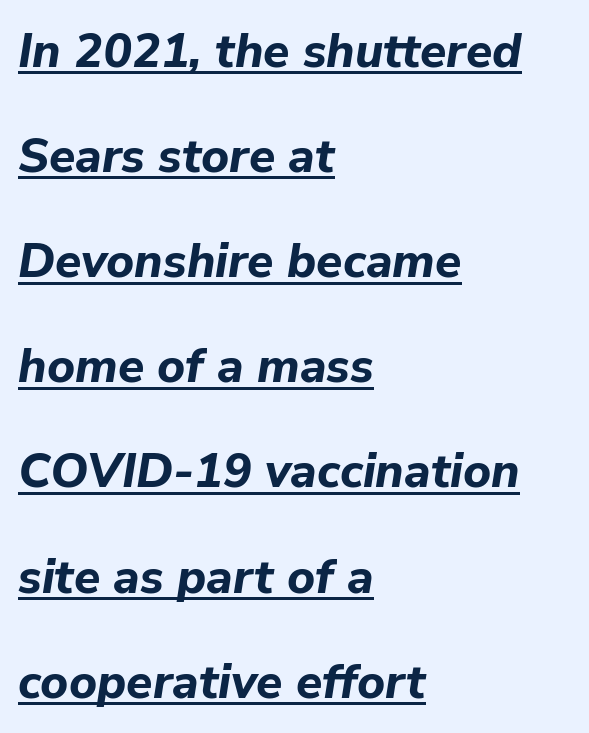
Q: Is the text bold? A: Yes.
Q: Is the text italic (slanted)? A: Yes, it leans right by about 9 degrees.
Q: Is the text underlined? A: Yes.
Q: How is the paragraph aligned? A: Left-aligned.
Q: Is the spacing between letters normal or unusually wide? A: Normal.
Q: Is the spacing between lines tight, normal or loose? A: Loose.
Q: Width (condensed, normal, or wide)? A: Normal.
Q: Stroke contrast? A: Low.
Q: x-height? A: Medium.
Q: Monospaced? A: No.
